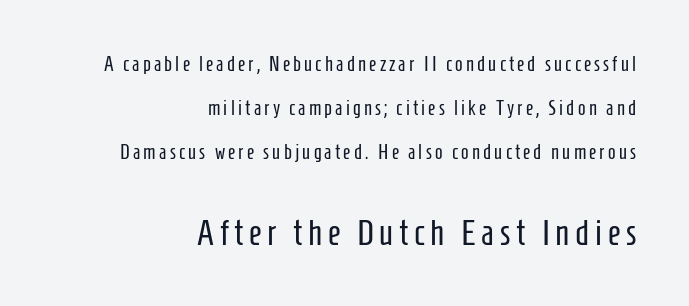
The paragraph shown leans on its right margin. Leading is clearly above the norm, producing a sparse column. Here the designer chose a conventional face with non-uniform glyph widths. The font is comparable to plain body text, perhaps lighter.
